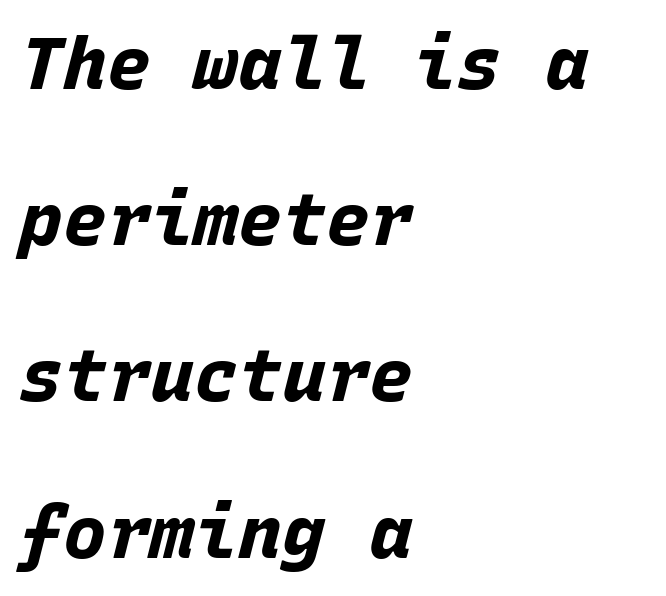
Q: Is the text bold? A: Yes.
Q: Is the text italic (slanted)? A: Yes, it leans right by about 15 degrees.
Q: Is the text underlined? A: No.
Q: How is the paragraph aligned? A: Left-aligned.
Q: Is the spacing between letters normal or unusually wide? A: Normal.
Q: Is the spacing between lines tight, normal or loose? A: Loose.
Q: Width (condensed, normal, or wide)? A: Normal.
Q: Stroke contrast? A: Low.
Q: x-height? A: Large.
Q: Monospaced? A: Yes.
